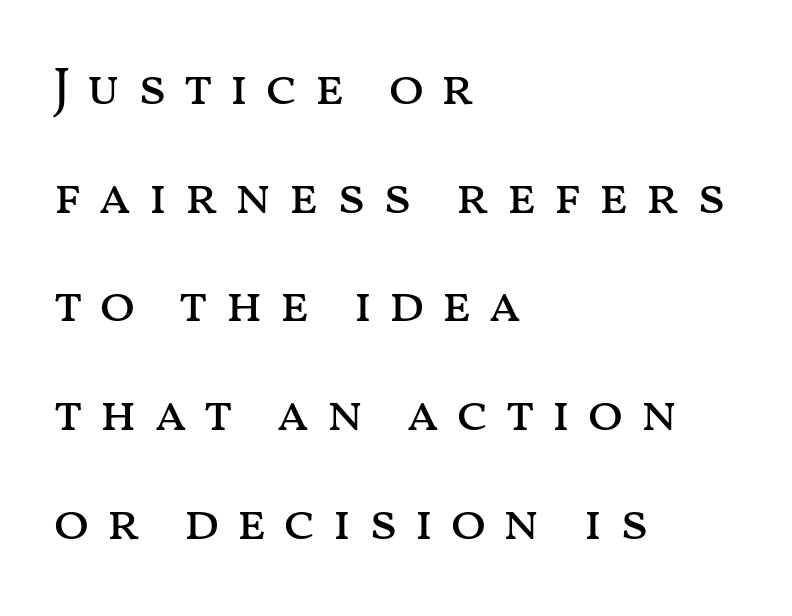
{"italic": "no", "bold": "no", "weight": "regular", "width": "wide", "stroke_contrast": "medium", "x_height": "medium", "monospaced": "no", "underline": "no", "align": "left", "line_spacing": "loose", "line_spacing_ratio": 2.05, "letter_spacing": "wide", "letter_spacing_em": 0.3, "glyph_px": 53}
